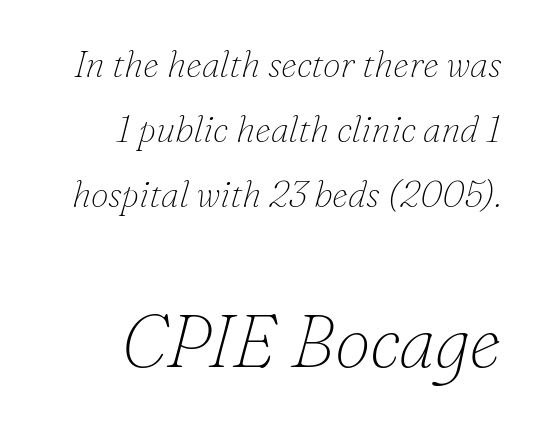
Q: Is the text bold? A: No.
Q: Is the text italic (slanted)? A: Yes, it leans right by about 16 degrees.
Q: Is the typeface a serif or a sans-serif typeface? A: Serif.
Q: Is the text underlined? A: No.
Q: How is the paragraph aligned? A: Right-aligned.
Q: Is the spacing between letters normal or unusually wide? A: Normal.
Q: Which block of text is set in a larger size, the first (top) or the second (bottom)? A: The second (bottom) one.
Q: Width (condensed, normal, or wide)? A: Normal.
Q: Stroke contrast? A: Low.
Q: x-height? A: Small.
Q: Monospaced? A: No.
